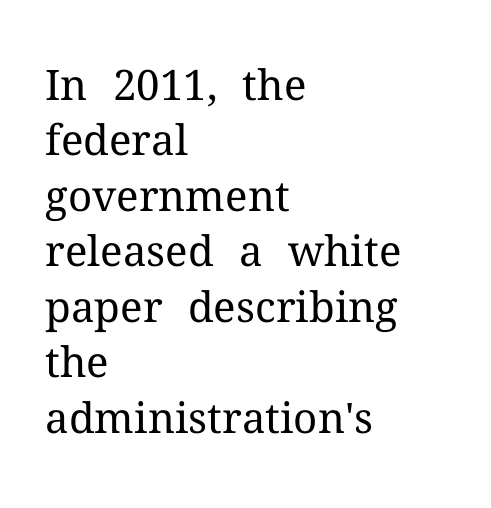
The face used here is rendered with its standard letterfit. The text was rendered using a seriffed face with decorative stroke endings. Successive baselines arrive at the customary interval. The passage shown is not underscored anywhere. One-word summary of the alignment: left.
